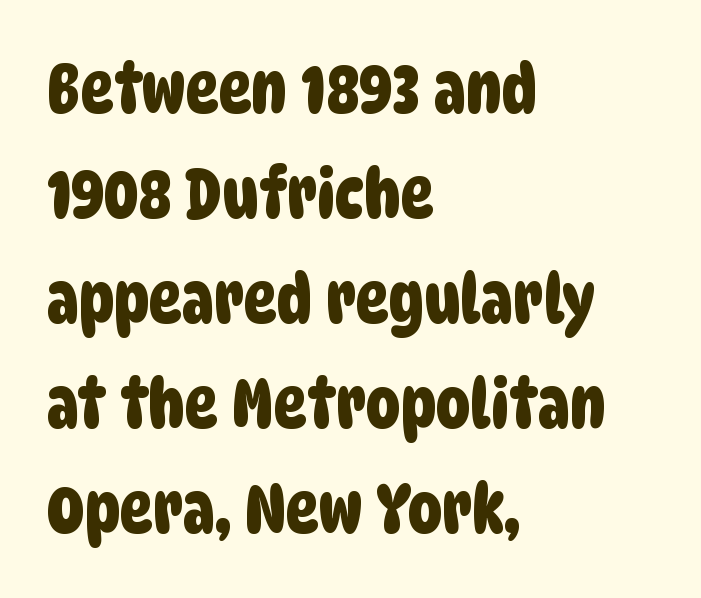
The image shows 69 px condensed sans-serif type; set left-aligned, normal line spacing (1.52x), normal letter spacing, not underlined; low stroke contrast and a large x-height.
